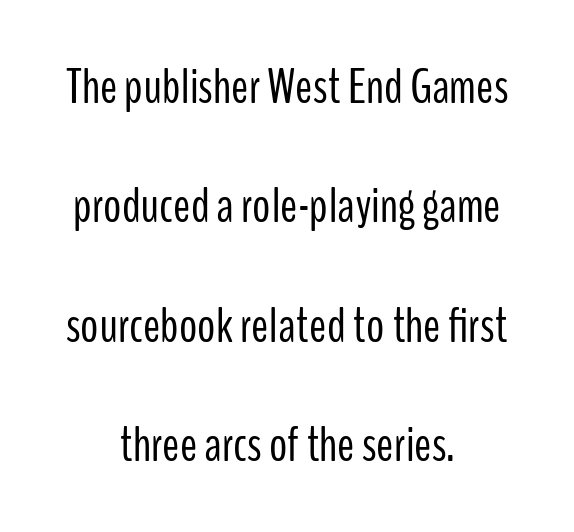
Examine the stroke ends and you'll find no serifs. Centered paragraph, ragged on both sides. Letters rest on an invisible, unmarked baseline. The letters look calm and open, with moderate or lighter stems. The rendering uses natural spacing where letterforms have individual widths. If you drew a line through each stem, it would be perfectly vertical.
